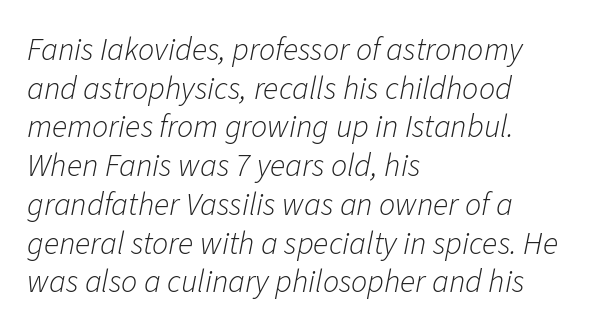
{"italic": "yes", "lean": "right", "slant_degrees": 11, "bold": "no", "weight": "light", "width": "normal", "stroke_contrast": "low", "x_height": "medium", "monospaced": "no", "underline": "no", "align": "left", "line_spacing_ratio": 1.21, "letter_spacing": "normal", "letter_spacing_em": 0.0, "glyph_px": 32}
